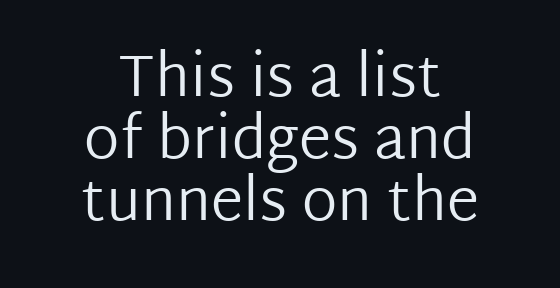
{"serif": "no", "italic": "no", "bold": "no", "weight": "regular", "width": "normal", "stroke_contrast": "low", "x_height": "medium", "monospaced": "no", "underline": "no", "align": "center", "line_spacing": "tight", "line_spacing_ratio": 1.05, "letter_spacing": "normal", "letter_spacing_em": 0.0, "glyph_px": 59}
